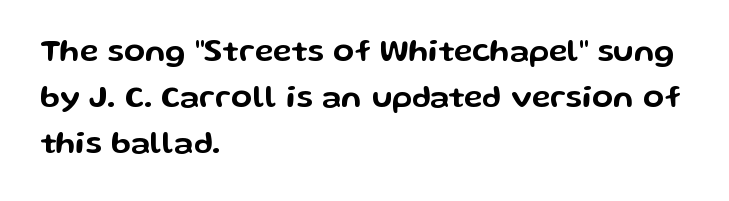
Character widths vary here, with narrow letters taking less room than wide ones. The gap between lines stays unmarked. Horizontally, the lines are justified to the leading edge only. Inter-character spacing is left at the font's built-in metrics. The block of text has a typical density, with ordinary space between rows.
